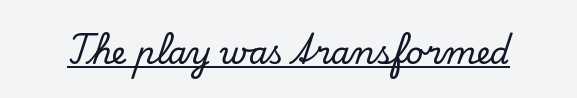
Between one letter and the next there's only the usual sliver of space. The rendering shows small feet on the letterforms — a serif design. Spacing verdict: proportional, widths tailored to each character. The rendered words wear a rule along their underside.
